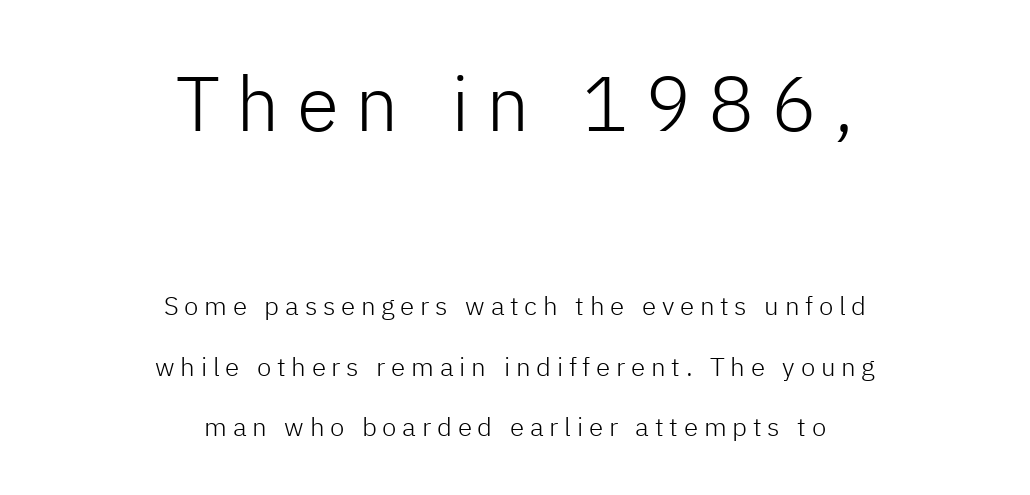
Q: Is the text bold? A: No.
Q: Is the text italic (slanted)? A: No, it is upright.
Q: Is the typeface a serif or a sans-serif typeface? A: Sans-serif.
Q: Is the text underlined? A: No.
Q: How is the paragraph aligned? A: Centered.
Q: Is the spacing between letters normal or unusually wide? A: Unusually wide.
Q: Is the spacing between lines tight, normal or loose? A: Loose.
Q: Which block of text is set in a larger size, the first (top) or the second (bottom)? A: The first (top) one.
Q: Width (condensed, normal, or wide)? A: Normal.
Q: Stroke contrast? A: Low.
Q: x-height? A: Medium.
Q: Monospaced? A: No.
